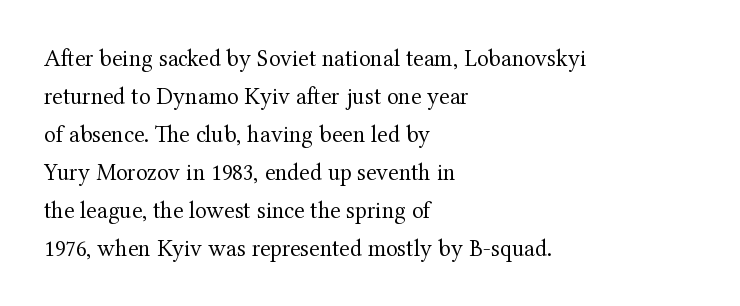
The image shows 24 px text type, upright; set left-aligned, normal line spacing (1.58x), normal letter spacing, not underlined.
